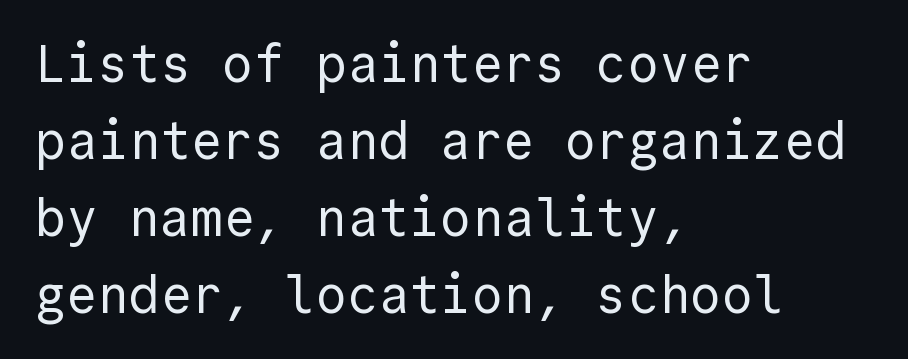
{"serif": "no", "italic": "no", "bold": "no", "weight": "regular", "width": "normal", "x_height": "medium", "monospaced": "yes", "underline": "no", "align": "left", "line_spacing": "normal", "line_spacing_ratio": 1.48, "letter_spacing": "normal", "letter_spacing_em": 0.0, "glyph_px": 52}
